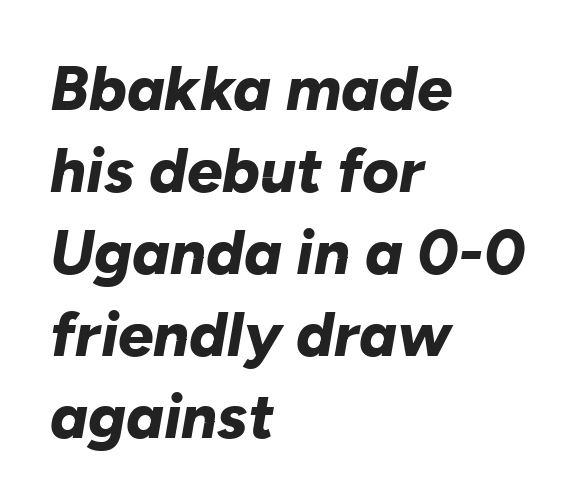
Notice how the stems are inclined rather than vertical — that's the hallmark of italics. Between one letter and the next there's only the usual sliver of space. The words here are not underlined. The lines in this sample share a left origin and differ only in where they stop. These lines are rendered in a variable-pitch font. Quick note: interline space is typical.
